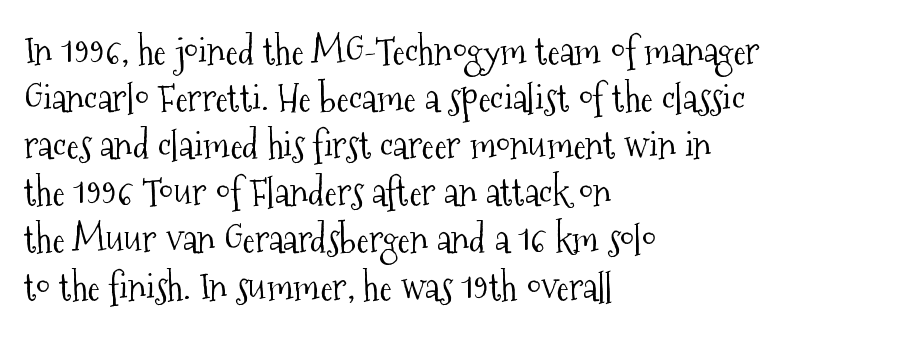
The image shows 38 px light, condensed serif type, upright; set left-aligned, line spacing 1.24x, normal letter spacing, not underlined; medium stroke contrast and a medium x-height.
